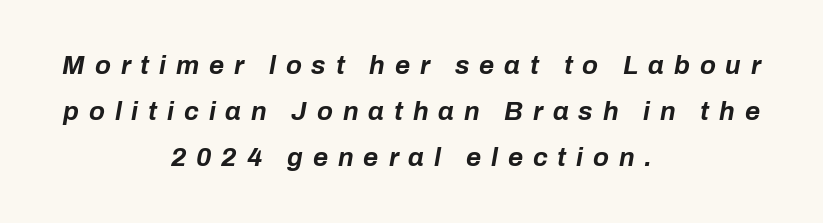
{"italic": "yes", "lean": "right", "slant_degrees": 10, "bold": "yes", "underline": "no", "align": "center", "line_spacing_ratio": 1.76, "letter_spacing": "wide", "letter_spacing_em": 0.38, "glyph_px": 26}
